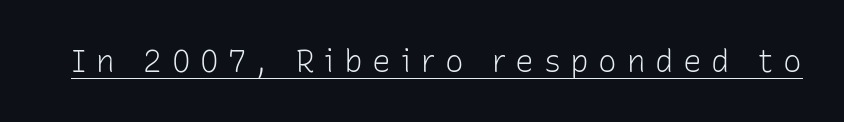
Q: Is the text bold? A: No.
Q: Is the text italic (slanted)? A: No, it is upright.
Q: Is the typeface a serif or a sans-serif typeface? A: Sans-serif.
Q: Is the text underlined? A: Yes.
Q: Is the spacing between letters normal or unusually wide? A: Unusually wide.
Q: Width (condensed, normal, or wide)? A: Normal.
Q: Stroke contrast? A: Low.
Q: x-height? A: Medium.
Q: Monospaced? A: No.
